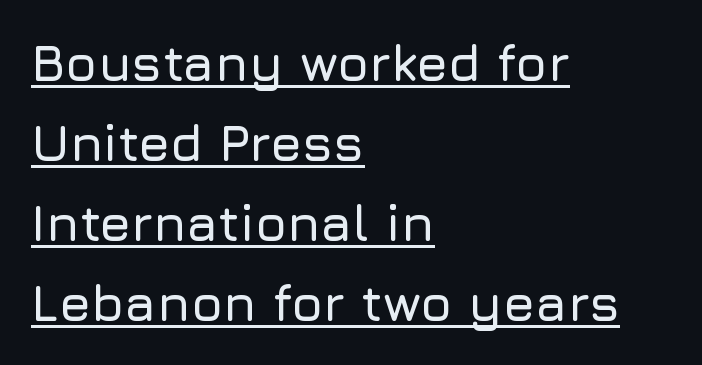
Q: Is the text italic (slanted)? A: No, it is upright.
Q: Is the typeface a serif or a sans-serif typeface? A: Sans-serif.
Q: Is the text underlined? A: Yes.
Q: How is the paragraph aligned? A: Left-aligned.
Q: Is the spacing between letters normal or unusually wide? A: Normal.
Q: Is the spacing between lines tight, normal or loose? A: Normal.
Q: Width (condensed, normal, or wide)? A: Normal.
Q: Stroke contrast? A: Low.
Q: x-height? A: Medium.
Q: Monospaced? A: No.
